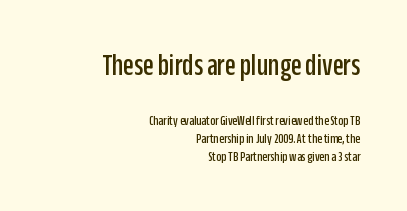
Q: Is the text italic (slanted)? A: No, it is upright.
Q: Is the typeface a serif or a sans-serif typeface? A: Sans-serif.
Q: Is the text underlined? A: No.
Q: How is the paragraph aligned? A: Right-aligned.
Q: Is the spacing between letters normal or unusually wide? A: Normal.
Q: Is the spacing between lines tight, normal or loose? A: Normal.
Q: Which block of text is set in a larger size, the first (top) or the second (bottom)? A: The first (top) one.
Q: Width (condensed, normal, or wide)? A: Condensed.
Q: Stroke contrast? A: Low.
Q: x-height? A: Large.
Q: Monospaced? A: No.
